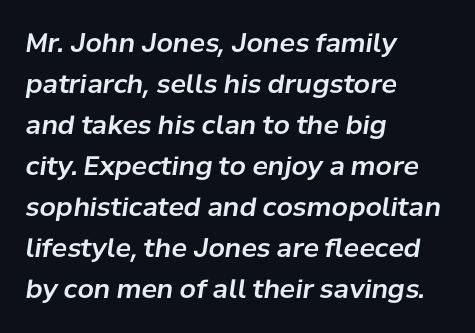
This rendering leaves character spacing at its baseline value. Does the lettering tilt? It does — this is italic. Any mark beneath the type? The region is blank. The lines in this sample share a left origin and differ only in where they stop.
